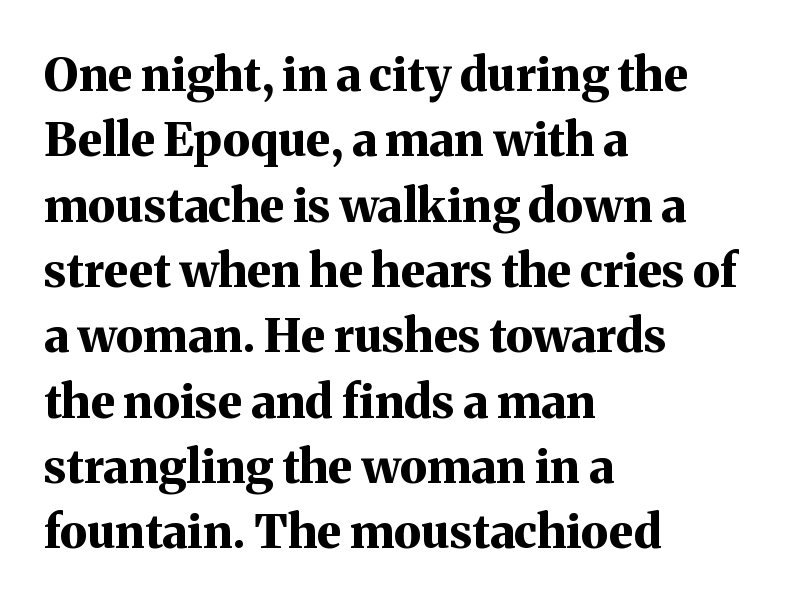
Has an underline been added? It has not. Its strokes are broad and dark, the hallmark of bold type. Characters remain perfectly vertical along every line. Spacing verdict: proportional, widths tailored to each character. The setting favours the left margin, as ordinary paragraphs usually do. Students, note that the glyphs here touch the page at normal intervals.
